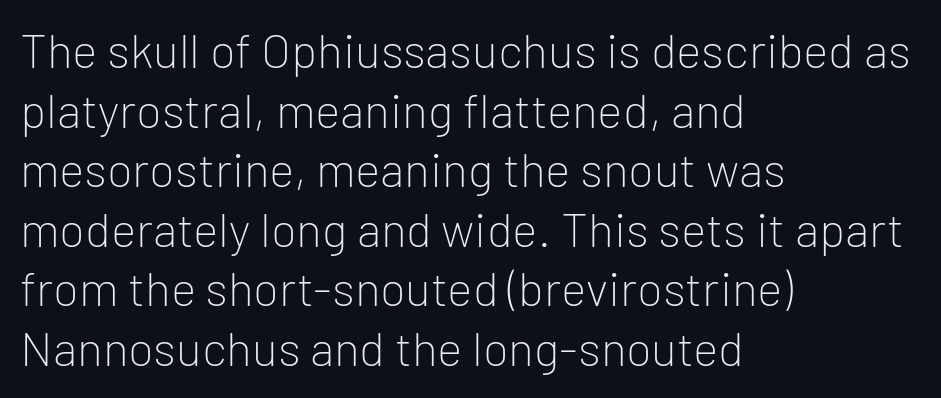
Q: Is the text bold? A: No.
Q: Is the text italic (slanted)? A: No, it is upright.
Q: Is the typeface a serif or a sans-serif typeface? A: Sans-serif.
Q: Is the text underlined? A: No.
Q: How is the paragraph aligned? A: Left-aligned.
Q: Is the spacing between letters normal or unusually wide? A: Normal.
Q: Width (condensed, normal, or wide)? A: Normal.
Q: Stroke contrast? A: Low.
Q: x-height? A: Medium.
Q: Monospaced? A: No.
